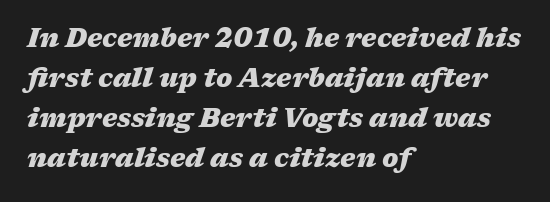
Q: Is the text bold? A: Yes.
Q: Is the text italic (slanted)? A: Yes, it leans right by about 17 degrees.
Q: Is the text underlined? A: No.
Q: How is the paragraph aligned? A: Left-aligned.
Q: Is the spacing between letters normal or unusually wide? A: Normal.
Q: Is the spacing between lines tight, normal or loose? A: Normal.
